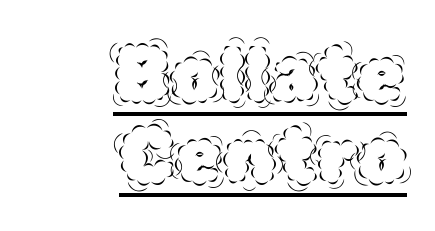
{"italic": "no", "bold": "no", "weight": "thin", "width": "normal", "x_height": "large", "monospaced": "no", "underline": "yes", "align": "right", "line_spacing": "tight", "line_spacing_ratio": 1.05, "letter_spacing": "normal", "letter_spacing_em": 0.0, "glyph_px": 77}
